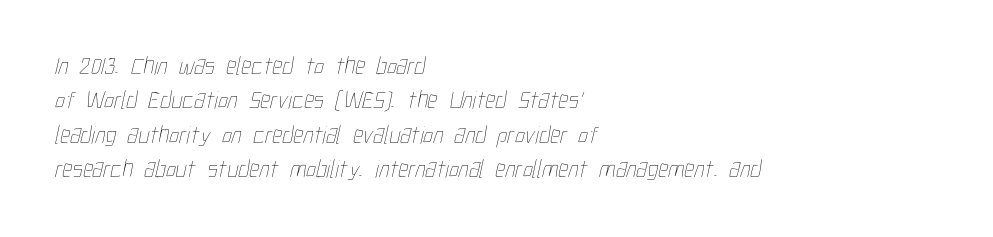
The image shows 25 px text type; set left-aligned, normal line spacing (1.38x), normal letter spacing, not underlined.
